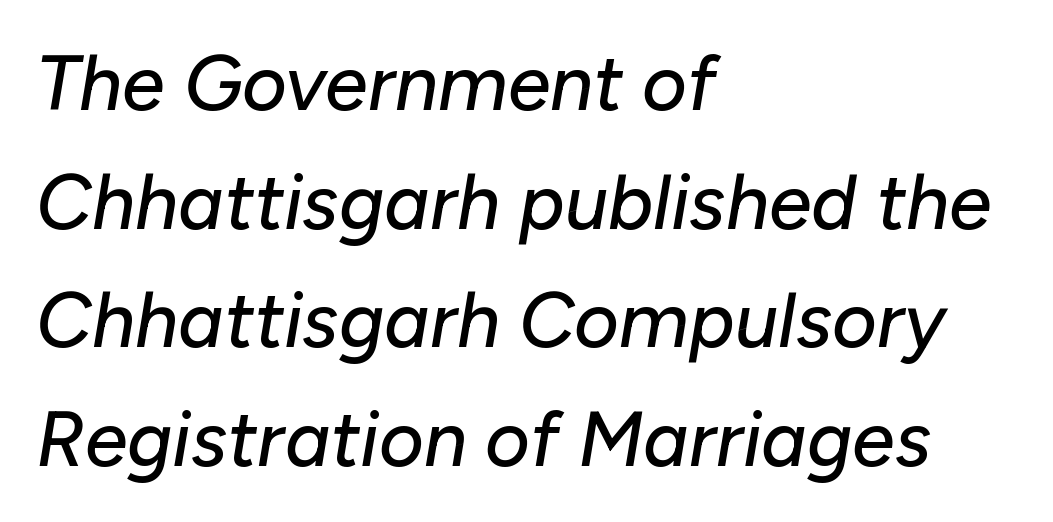
The image shows 77 px text type, italic (leaning right); set left-aligned, normal line spacing (1.54x), normal letter spacing, not underlined; low stroke contrast and a medium x-height.
